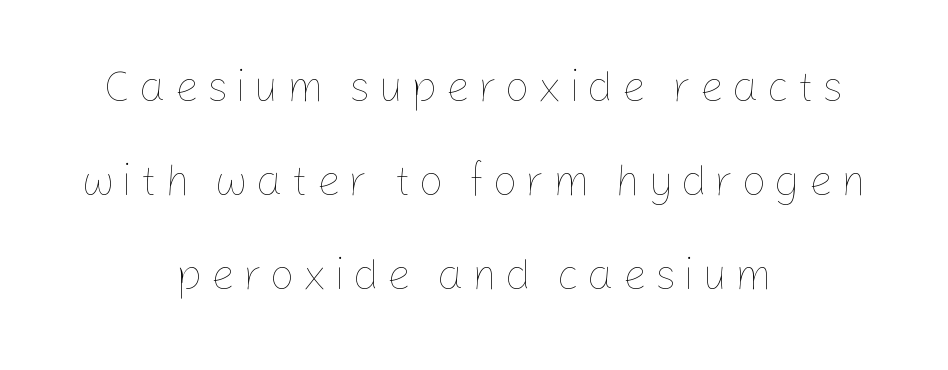
The image shows 43 px thin type, upright; set centered, loose line spacing (2.19x), not underlined; low stroke contrast and a medium x-height.
